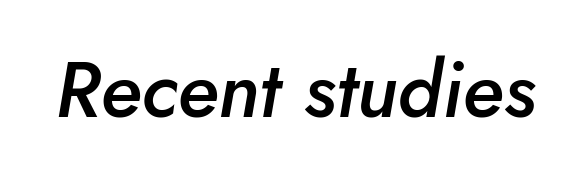
{"italic": "yes", "lean": "right", "slant_degrees": 5, "bold": "semi", "weight": "semibold", "width": "normal", "stroke_contrast": "low", "x_height": "small", "monospaced": "no", "underline": "no", "letter_spacing": "normal", "letter_spacing_em": 0.0, "glyph_px": 78}
